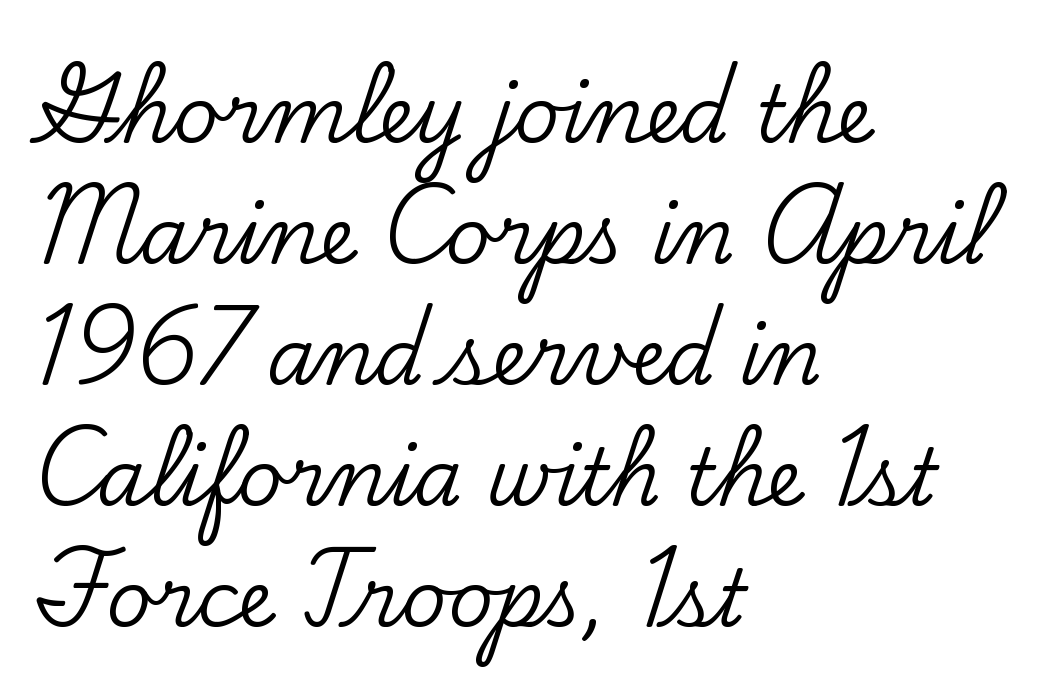
{"serif": "yes", "width": "normal", "stroke_contrast": "low", "x_height": "small", "monospaced": "no", "underline": "no", "align": "left", "line_spacing": "normal", "line_spacing_ratio": 1.55, "letter_spacing": "normal", "letter_spacing_em": 0.0, "glyph_px": 78}
